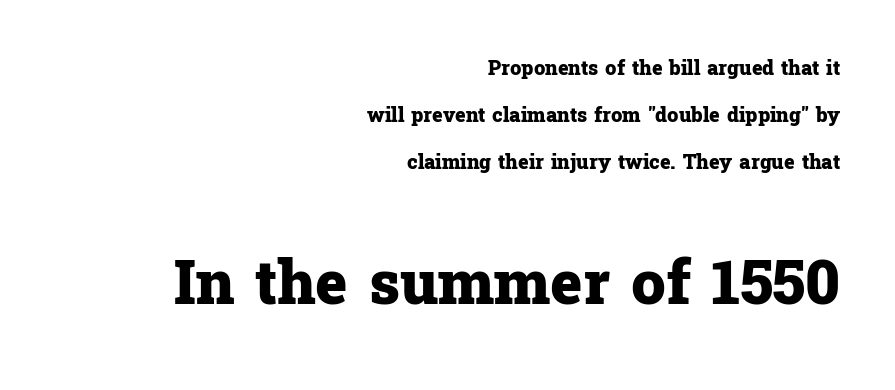
Q: Is the text bold? A: Yes.
Q: Is the text italic (slanted)? A: No, it is upright.
Q: Is the typeface a serif or a sans-serif typeface? A: Serif.
Q: Is the text underlined? A: No.
Q: How is the paragraph aligned? A: Right-aligned.
Q: Is the spacing between letters normal or unusually wide? A: Normal.
Q: Is the spacing between lines tight, normal or loose? A: Loose.
Q: Which block of text is set in a larger size, the first (top) or the second (bottom)? A: The second (bottom) one.
Q: Width (condensed, normal, or wide)? A: Normal.
Q: Stroke contrast? A: Low.
Q: x-height? A: Medium.
Q: Monospaced? A: No.
